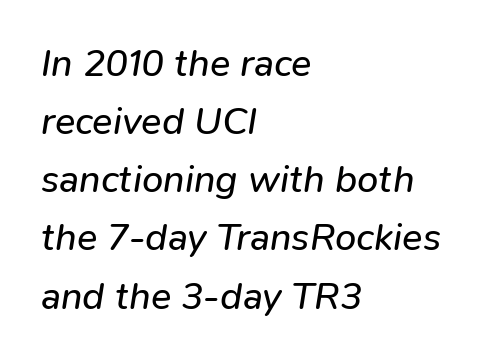
Q: Is the text bold? A: No.
Q: Is the text italic (slanted)? A: Yes, it leans right by about 9 degrees.
Q: Is the text underlined? A: No.
Q: How is the paragraph aligned? A: Left-aligned.
Q: Is the spacing between letters normal or unusually wide? A: Normal.
Q: Is the spacing between lines tight, normal or loose? A: Normal.
Q: Width (condensed, normal, or wide)? A: Normal.
Q: Stroke contrast? A: Low.
Q: x-height? A: Medium.
Q: Monospaced? A: No.
